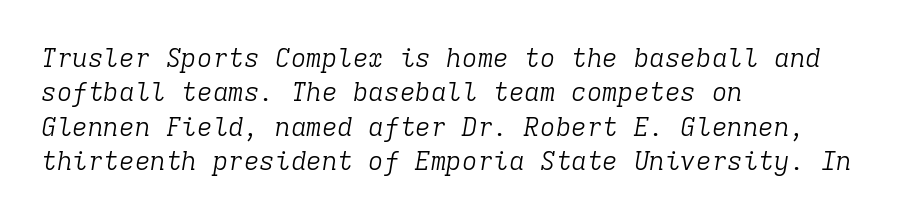
{"italic": "yes", "lean": "right", "slant_degrees": 9, "bold": "no", "underline": "no", "align": "left", "line_spacing": "normal", "line_spacing_ratio": 1.32, "letter_spacing": "normal", "letter_spacing_em": 0.0, "glyph_px": 26}
